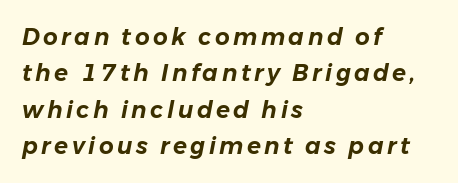
{"italic": "yes", "lean": "right", "slant_degrees": 11, "underline": "no", "align": "left", "line_spacing": "normal", "line_spacing_ratio": 1.58, "glyph_px": 23}
